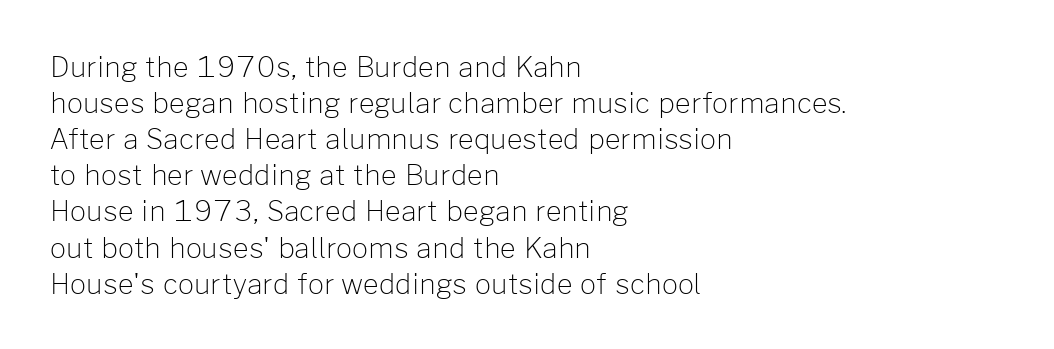
The words here are not underlined. The passage shown is typed in a proportional face where columns would drift. Nope, no serifs anywhere on these letters. These lines keep a tight, regular rhythm from letter to letter. Successive baselines arrive at the customary interval.
